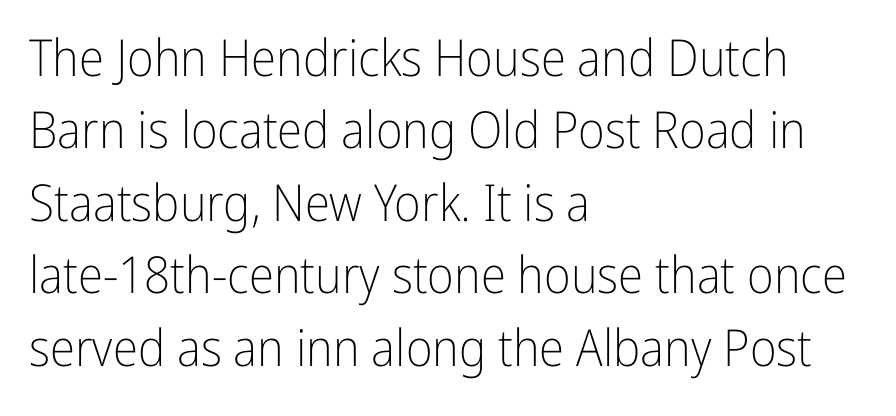
The image shows 51 px light, condensed sans-serif type, upright; set left-aligned, normal line spacing (1.42x), normal letter spacing, not underlined; low stroke contrast and a medium x-height.
